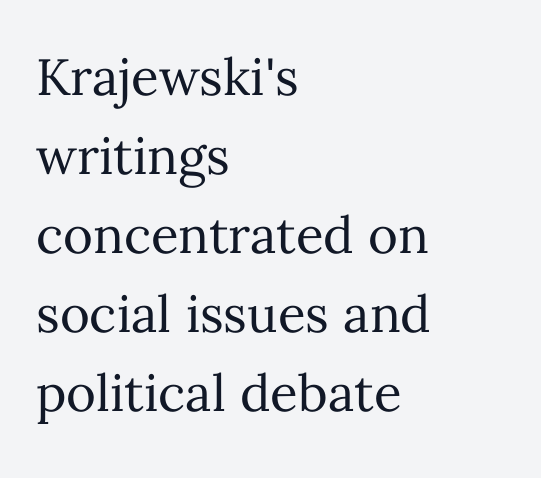
The image shows 51 px regular-weight type, upright; set left-aligned, normal line spacing (1.55x), normal letter spacing, not underlined; medium stroke contrast and a medium x-height.
